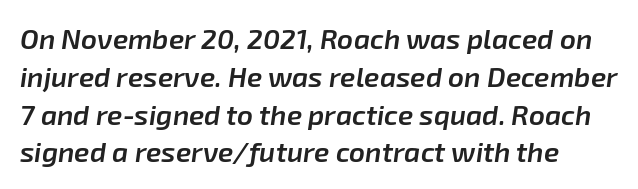
The image shows 28 px semibold type, italic (leaning right); set normal line spacing (1.35x), normal letter spacing, not underlined; low stroke contrast and a medium x-height.
